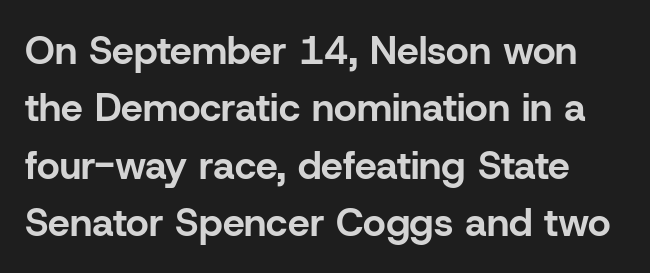
The image shows 39 px bold sans-serif type, upright; set normal line spacing (1.47x), normal letter spacing, not underlined; low stroke contrast and a medium x-height.
